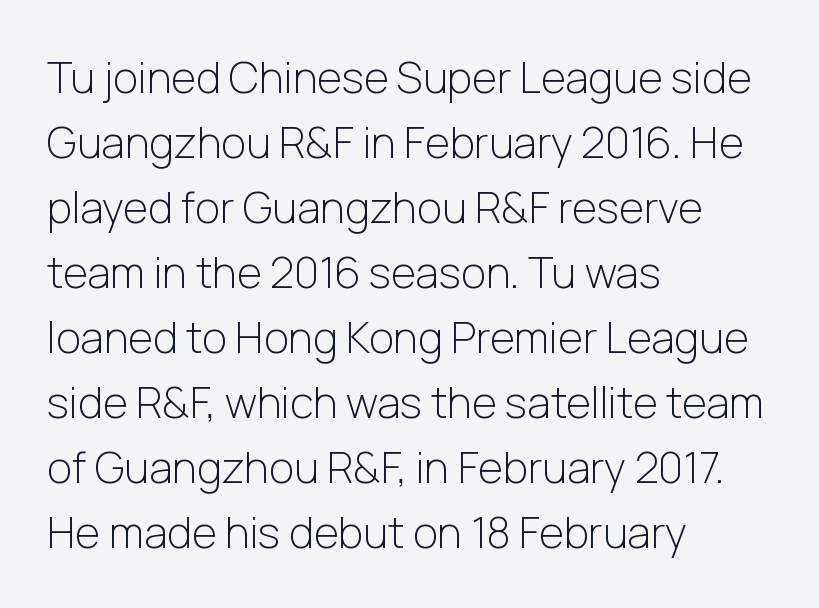
The image shows 43 px light sans-serif type, upright; set left-aligned, normal line spacing (1.51x), normal letter spacing, not underlined; low stroke contrast and a medium x-height.
